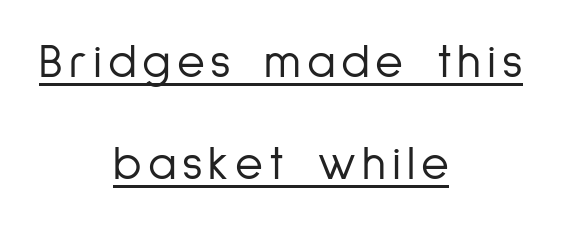
The image shows 48 px light, condensed sans-serif type, upright; set centered, loose line spacing (2.12x), underlined; low stroke contrast and a medium x-height.
